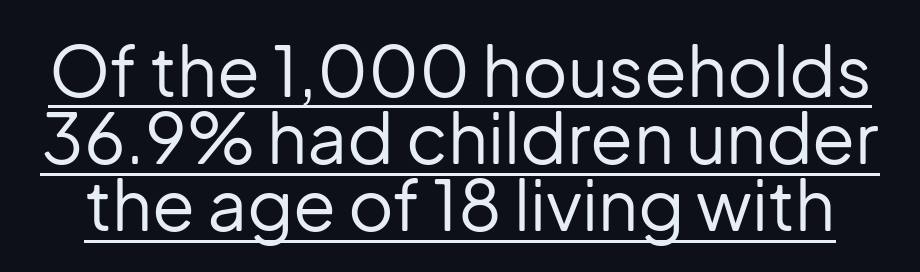
Q: Is the text bold? A: No.
Q: Is the text italic (slanted)? A: No, it is upright.
Q: Is the typeface a serif or a sans-serif typeface? A: Sans-serif.
Q: Is the text underlined? A: Yes.
Q: Is the spacing between letters normal or unusually wide? A: Normal.
Q: Is the spacing between lines tight, normal or loose? A: Tight.
Q: Width (condensed, normal, or wide)? A: Normal.
Q: Stroke contrast? A: Low.
Q: x-height? A: Medium.
Q: Monospaced? A: No.
